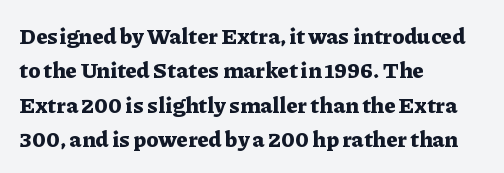
Q: Is the text bold? A: Yes.
Q: Is the text italic (slanted)? A: No, it is upright.
Q: Is the text underlined? A: No.
Q: How is the paragraph aligned? A: Left-aligned.
Q: Is the spacing between letters normal or unusually wide? A: Normal.
Q: Is the spacing between lines tight, normal or loose? A: Normal.
